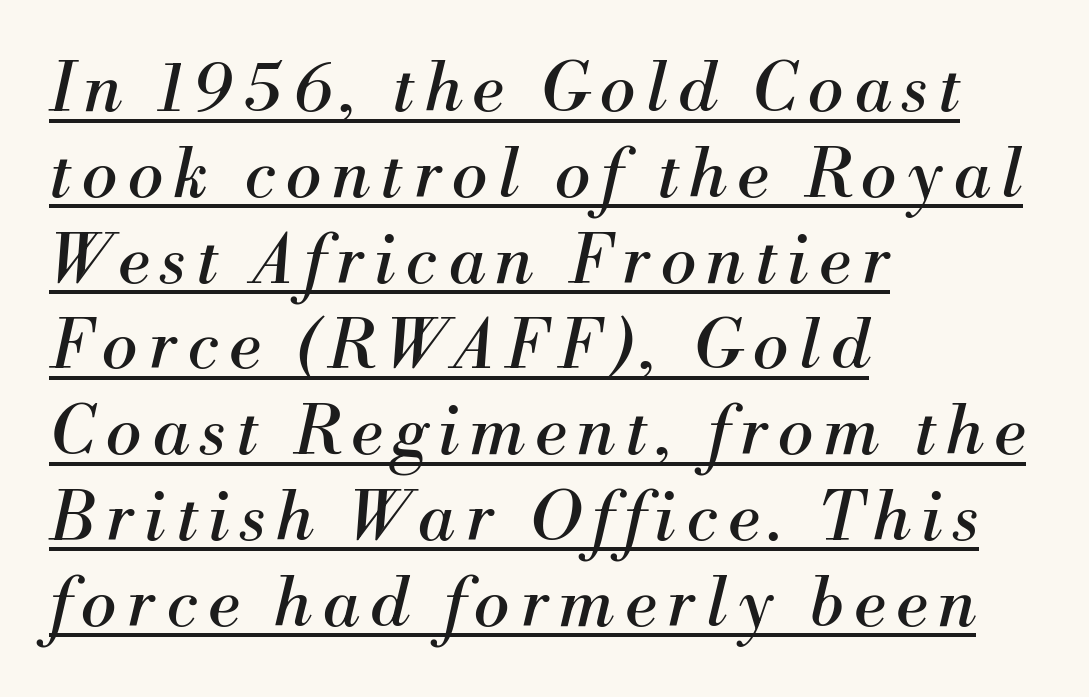
The image shows 67 px regular-weight serif type, italic (leaning right); set left-aligned, normal line spacing (1.28x), underlined; medium stroke contrast and a small x-height.
